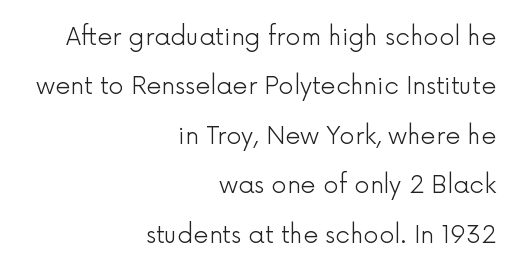
Q: Is the text bold? A: No.
Q: Is the text italic (slanted)? A: No, it is upright.
Q: Is the text underlined? A: No.
Q: How is the paragraph aligned? A: Right-aligned.
Q: Is the spacing between letters normal or unusually wide? A: Normal.
Q: Is the spacing between lines tight, normal or loose? A: Loose.
